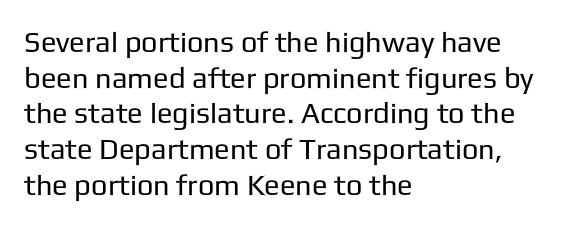
{"serif": "no", "italic": "no", "bold": "no", "weight": "regular", "width": "normal", "stroke_contrast": "low", "x_height": "medium", "monospaced": "no", "underline": "no", "align": "left", "line_spacing_ratio": 1.23, "letter_spacing": "normal", "letter_spacing_em": 0.0, "glyph_px": 29}
